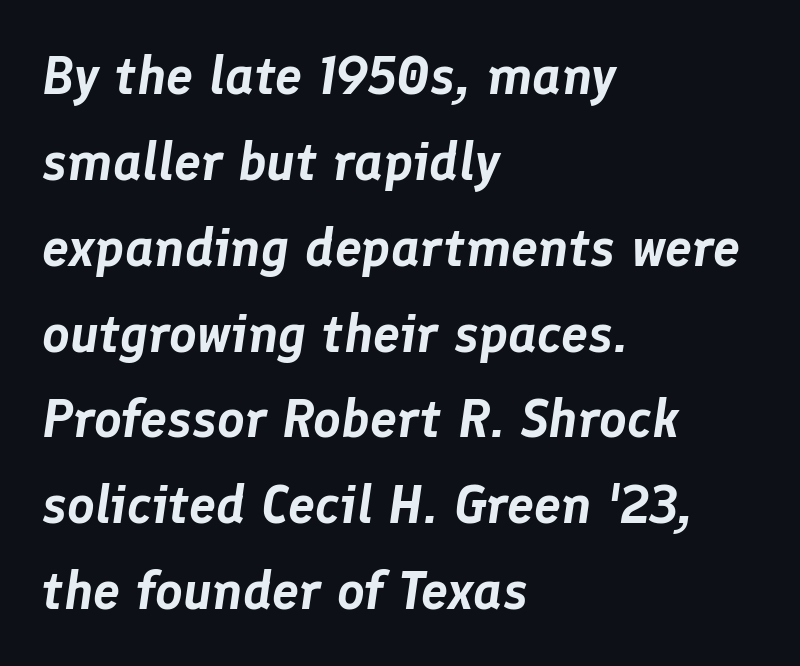
{"italic": "yes", "lean": "right", "slant_degrees": 8, "width": "normal", "stroke_contrast": "low", "x_height": "medium", "monospaced": "no", "underline": "no", "align": "left", "line_spacing": "normal", "line_spacing_ratio": 1.59, "letter_spacing": "normal", "letter_spacing_em": 0.0, "glyph_px": 54}
